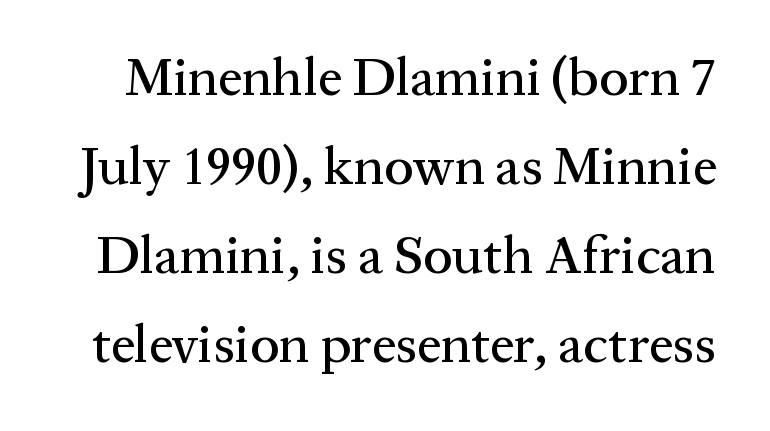
{"serif": "yes", "italic": "no", "width": "normal", "stroke_contrast": "medium", "x_height": "medium", "monospaced": "no", "underline": "no", "line_spacing": "normal", "line_spacing_ratio": 1.65, "letter_spacing": "normal", "letter_spacing_em": 0.0, "glyph_px": 54}
